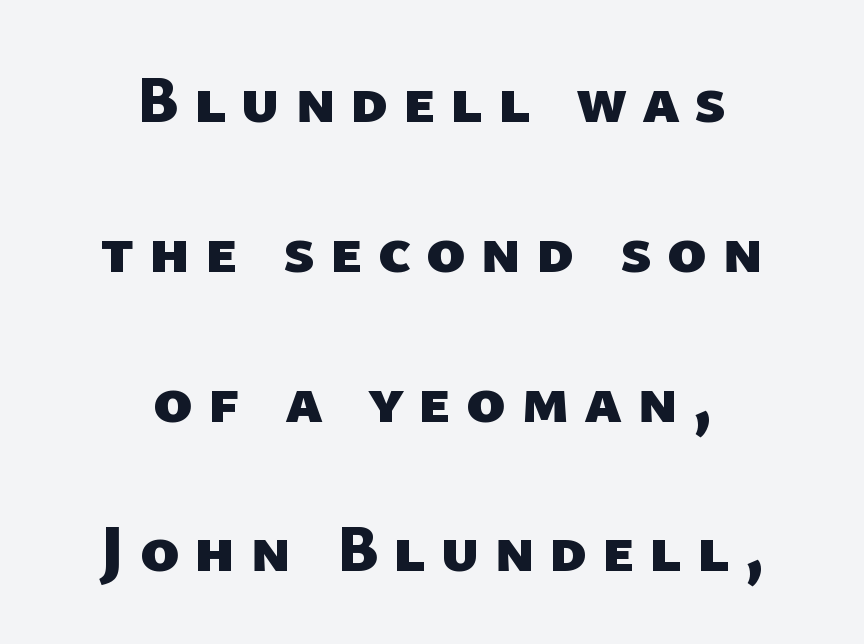
Q: Is the text bold? A: Yes.
Q: Is the typeface a serif or a sans-serif typeface? A: Sans-serif.
Q: Is the text underlined? A: No.
Q: How is the paragraph aligned? A: Centered.
Q: Is the spacing between letters normal or unusually wide? A: Unusually wide.
Q: Is the spacing between lines tight, normal or loose? A: Loose.
Q: Width (condensed, normal, or wide)? A: Normal.
Q: Stroke contrast? A: Low.
Q: x-height? A: Medium.
Q: Monospaced? A: No.
